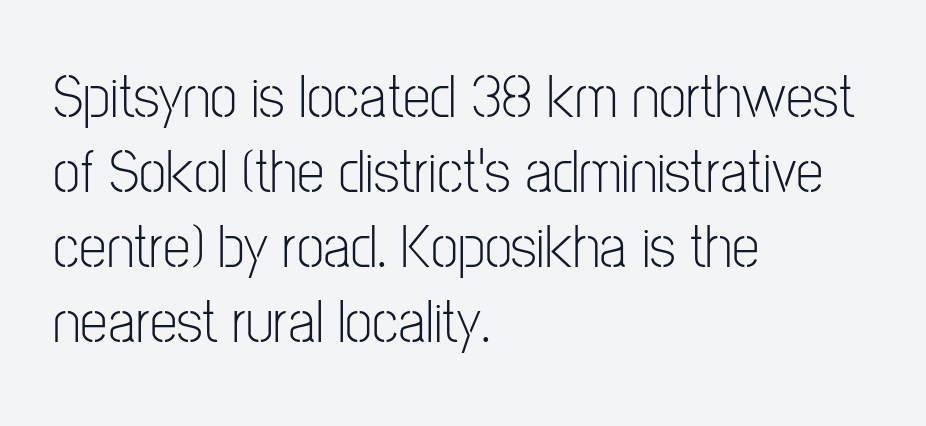
{"serif": "no", "italic": "no", "bold": "no", "weight": "light", "width": "condensed", "stroke_contrast": "low", "x_height": "medium", "monospaced": "no", "underline": "no", "align": "left", "line_spacing_ratio": 1.21, "letter_spacing": "normal", "letter_spacing_em": 0.0, "glyph_px": 62}
